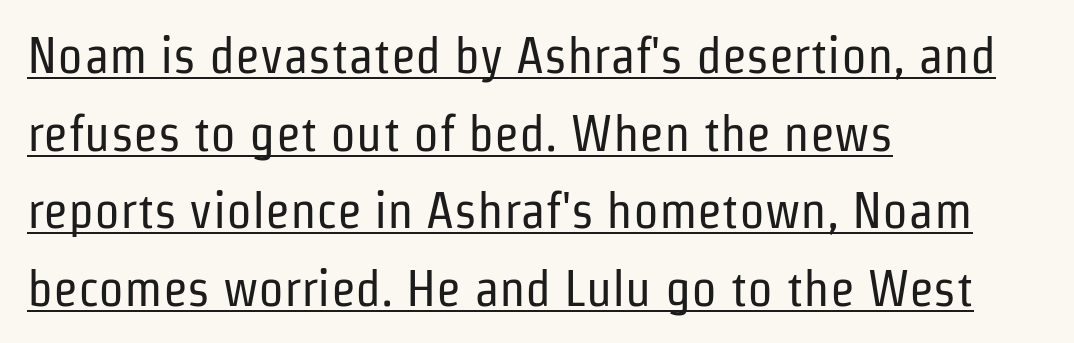
Posture: straight, roman, zero tilt. Stems and bowls with no extra thickness — not bold. This block has exactly the height ordinary leading produces. Students, observe the line beneath the letters — that is underlining. Alignment: flush left.
